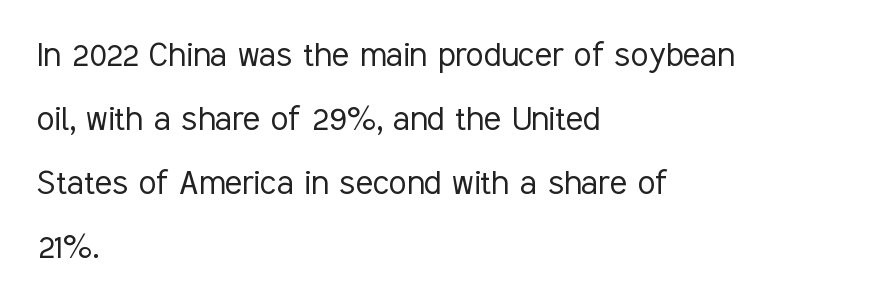
{"serif": "no", "italic": "no", "bold": "no", "weight": "light", "width": "condensed", "stroke_contrast": "low", "x_height": "medium", "monospaced": "no", "underline": "no", "align": "left", "line_spacing": "normal", "line_spacing_ratio": 1.6, "letter_spacing": "normal", "letter_spacing_em": 0.0, "glyph_px": 40}
